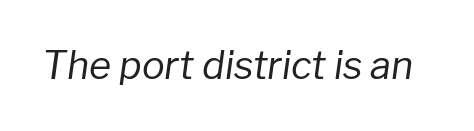
Would a proofreader flag this as italicized? Yes. Nothing heavy about these letters — not bold at all. Nobody drew a line under any word here. Words appear dense and cohesive because spacing is normal.
